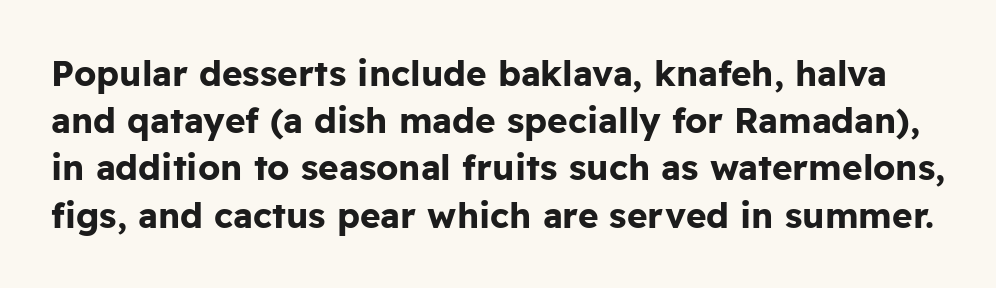
{"serif": "no", "italic": "no", "bold": "yes", "weight": "bold", "width": "normal", "stroke_contrast": "low", "x_height": "medium", "monospaced": "no", "underline": "no", "line_spacing": "normal", "line_spacing_ratio": 1.35, "letter_spacing": "normal", "letter_spacing_em": 0.0, "glyph_px": 35}
